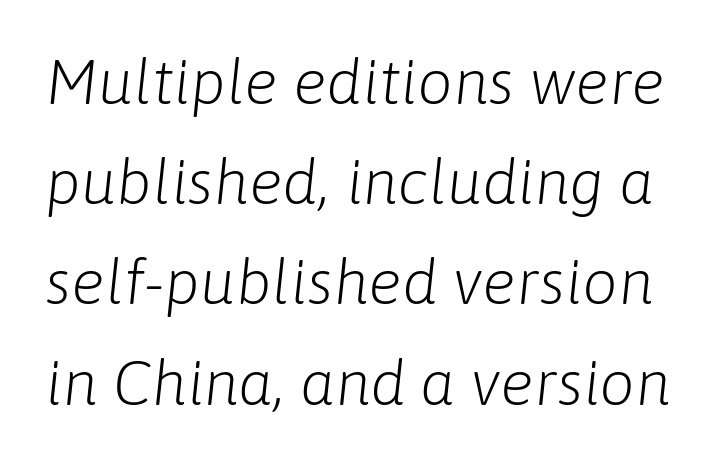
Letter spacing: default. The characters are drawn with everyday or finer stroke widths. Would a proofreader flag this as italicized? Yes. A normal amount of white space separates one row of letters from the next.
